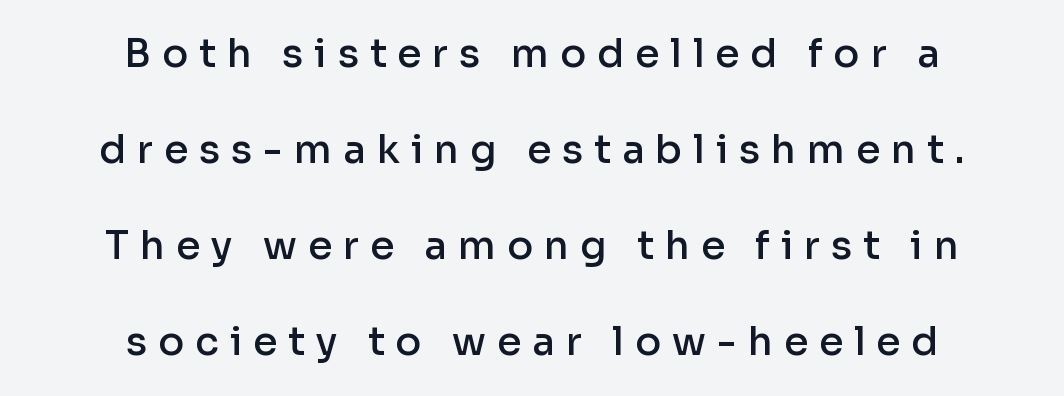
The image shows 39 px semibold sans-serif type, upright; set centered, loose line spacing (2.46x), unusually wide letter spacing (+0.28 em), not underlined; low stroke contrast and a medium x-height.
